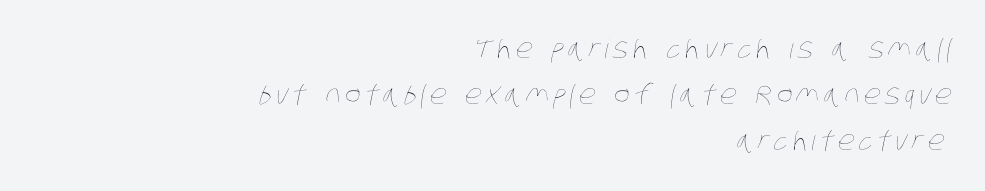
{"bold": "no", "underline": "no", "align": "right", "line_spacing_ratio": 1.71, "glyph_px": 27}
